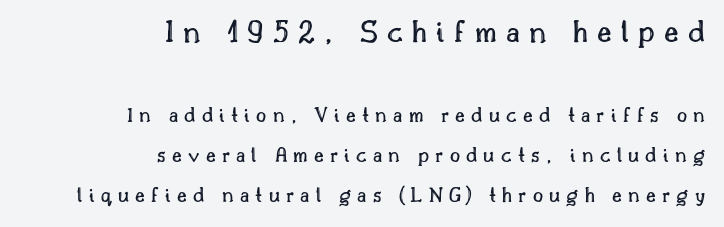
The image shows 33 px text type, upright; set right-aligned, line spacing 1.83x, unusually wide letter spacing (+0.28 em), not underlined; the first (top) block is 1.5x larger; a small x-height.
